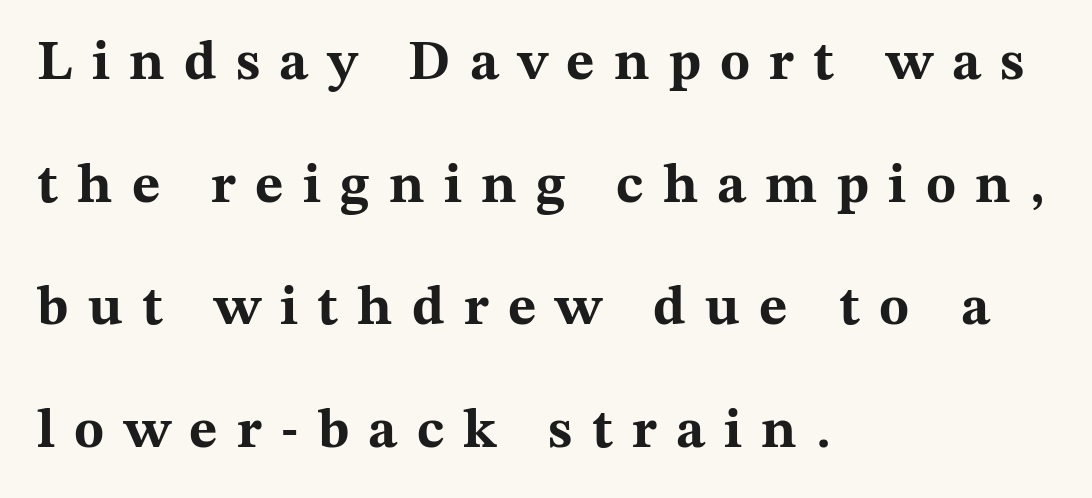
Q: Is the text bold? A: Yes.
Q: Is the text italic (slanted)? A: No, it is upright.
Q: Is the typeface a serif or a sans-serif typeface? A: Serif.
Q: Is the text underlined? A: No.
Q: How is the paragraph aligned? A: Left-aligned.
Q: Is the spacing between letters normal or unusually wide? A: Unusually wide.
Q: Is the spacing between lines tight, normal or loose? A: Loose.
Q: Width (condensed, normal, or wide)? A: Wide.
Q: Stroke contrast? A: Medium.
Q: x-height? A: Medium.
Q: Monospaced? A: No.
